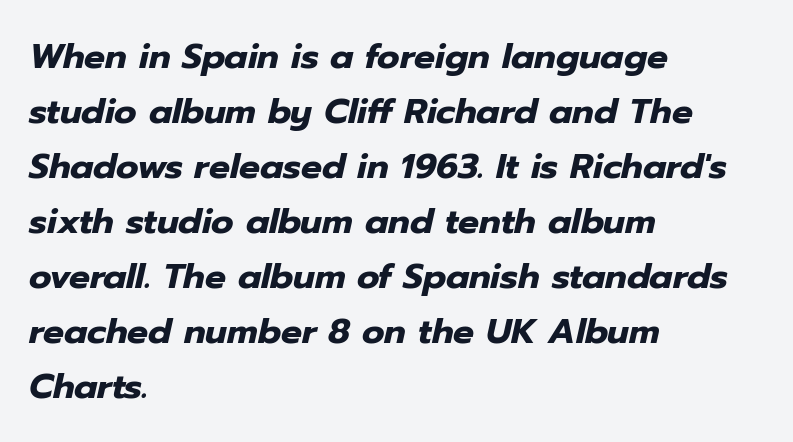
The space between consecutive lines is moderate. Rule under the text: the space is simply empty. These words are printed bold, with thick strokes throughout. You could call the tracking neutral — neither tight nor loose. A student would call this left alignment; a typographer would say flush left, rag right. Compared with ordinary roman type, these characters are visibly tilted.
